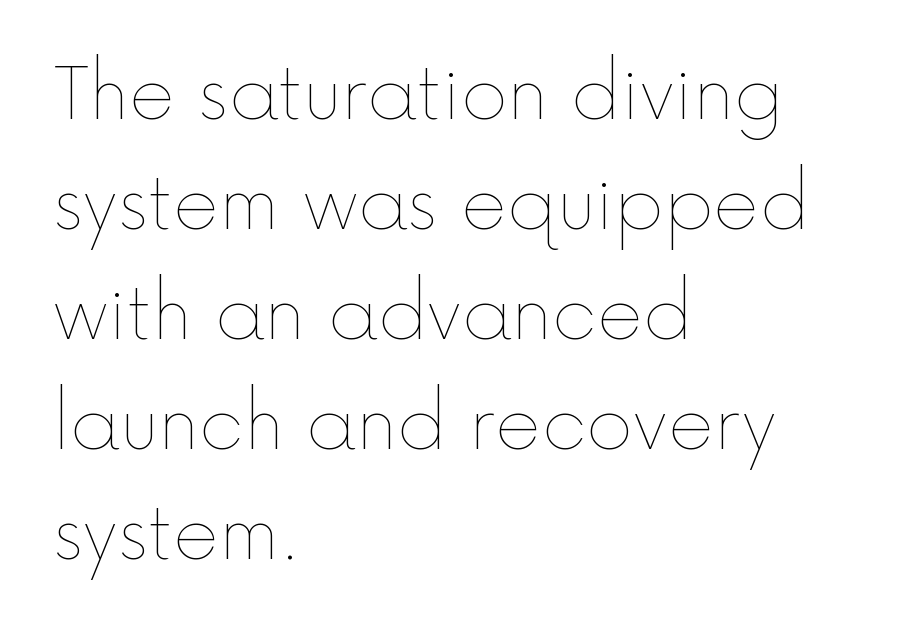
Characters remain perfectly vertical along every line. The area under the type is left untouched. If you drew a ruler down the left edge, every line would touch it. Varying glyph widths throughout — classic text-font behaviour. The passage shown is not bold in any degree.
